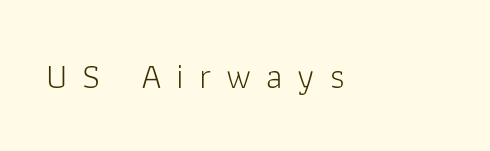
The image shows 36 px light sans-serif type, upright; set left-aligned, unusually wide letter spacing (+0.41 em), not underlined; low stroke contrast and a medium x-height.
